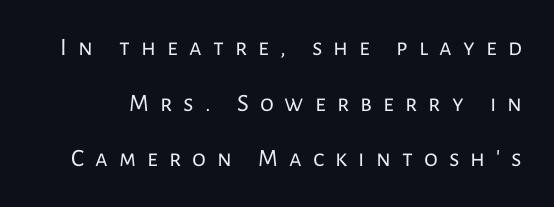
{"italic": "no", "bold": "no", "underline": "no", "line_spacing": "loose", "line_spacing_ratio": 2.23, "letter_spacing": "wide", "letter_spacing_em": 0.44, "glyph_px": 25}
